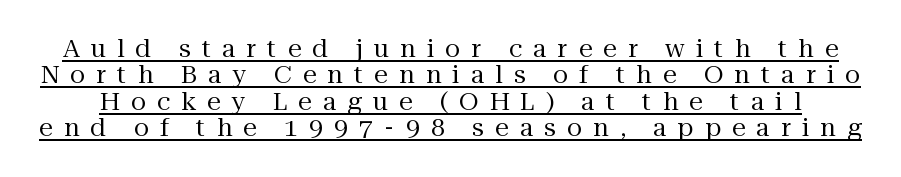
Reading down the column, the eye jumps only a short way to each next line. Every word sits above its own underline. The letters look calm and open, with moderate or lighter stems. The specimen reads as upright at a glance. Words appear elongated and porous because spacing is wide.
